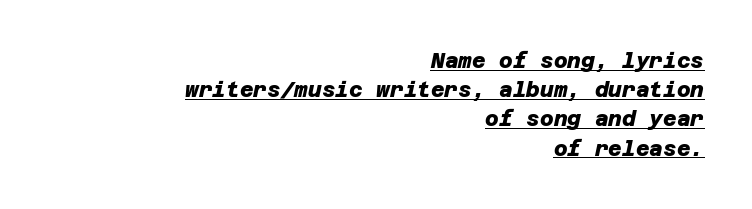
The image shows 21 px bold type; set right-aligned, normal line spacing (1.39x), normal letter spacing, underlined.
